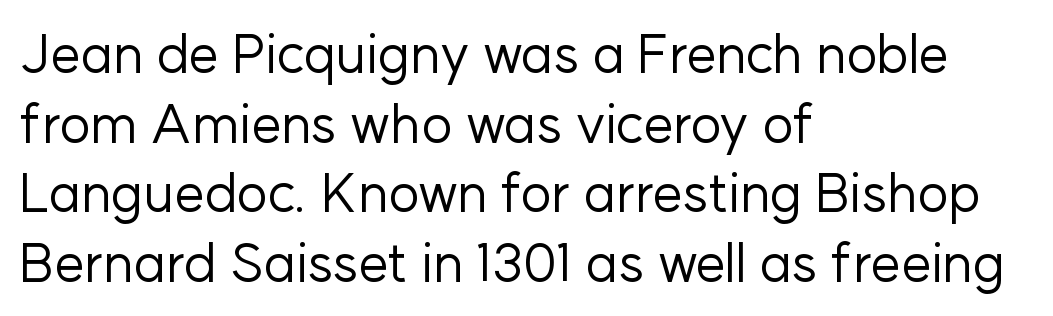
{"serif": "no", "italic": "no", "bold": "no", "weight": "regular", "width": "normal", "stroke_contrast": "low", "x_height": "medium", "monospaced": "no", "underline": "no", "align": "left", "line_spacing": "normal", "line_spacing_ratio": 1.29, "letter_spacing": "normal", "letter_spacing_em": 0.0, "glyph_px": 54}
